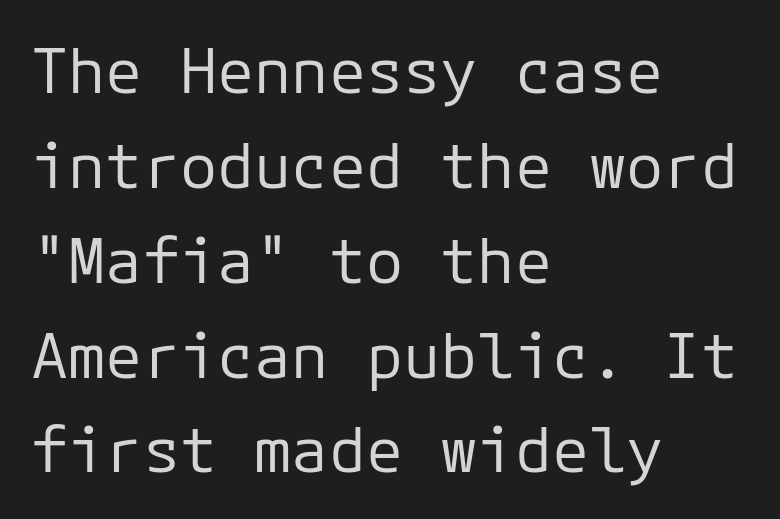
Q: Is the text bold? A: No.
Q: Is the text italic (slanted)? A: No, it is upright.
Q: Is the typeface a serif or a sans-serif typeface? A: Sans-serif.
Q: Is the text underlined? A: No.
Q: How is the paragraph aligned? A: Left-aligned.
Q: Is the spacing between letters normal or unusually wide? A: Normal.
Q: Is the spacing between lines tight, normal or loose? A: Normal.
Q: Width (condensed, normal, or wide)? A: Normal.
Q: Stroke contrast? A: Low.
Q: x-height? A: Medium.
Q: Monospaced? A: Yes.
